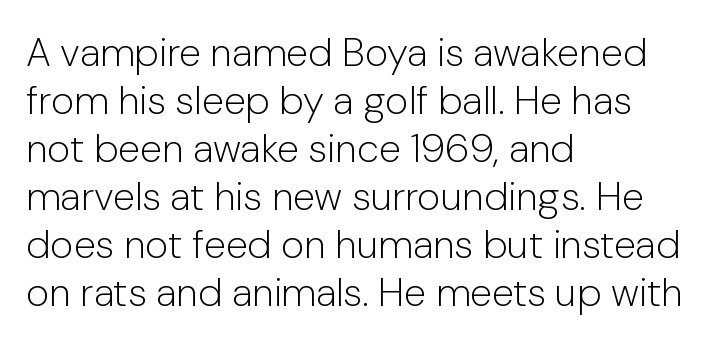
Q: Is the text bold? A: No.
Q: Is the text italic (slanted)? A: No, it is upright.
Q: Is the typeface a serif or a sans-serif typeface? A: Sans-serif.
Q: Is the text underlined? A: No.
Q: How is the paragraph aligned? A: Left-aligned.
Q: Is the spacing between letters normal or unusually wide? A: Normal.
Q: Width (condensed, normal, or wide)? A: Normal.
Q: Stroke contrast? A: Low.
Q: x-height? A: Medium.
Q: Monospaced? A: No.
